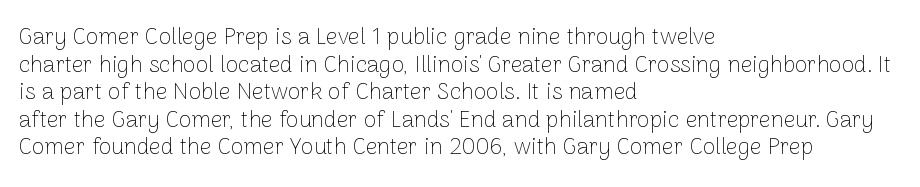
Q: Is the text bold? A: No.
Q: Is the text italic (slanted)? A: No, it is upright.
Q: Is the text underlined? A: No.
Q: How is the paragraph aligned? A: Left-aligned.
Q: Is the spacing between letters normal or unusually wide? A: Normal.
